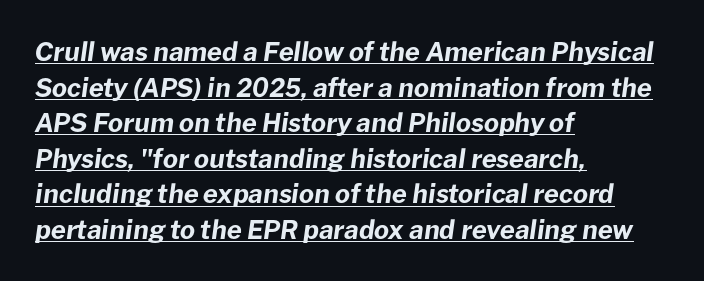
Q: Is the text bold? A: Yes.
Q: Is the text italic (slanted)? A: Yes, it leans right by about 8 degrees.
Q: Is the text underlined? A: Yes.
Q: How is the paragraph aligned? A: Left-aligned.
Q: Is the spacing between letters normal or unusually wide? A: Normal.
Q: Is the spacing between lines tight, normal or loose? A: Normal.
